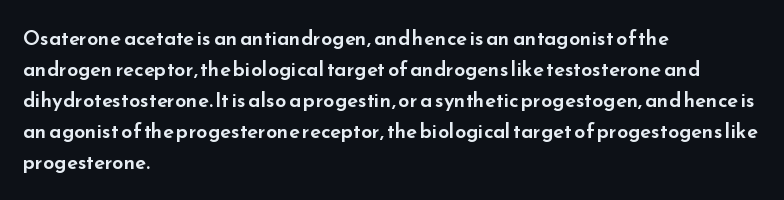
Q: Is the text italic (slanted)? A: No, it is upright.
Q: Is the text underlined? A: No.
Q: How is the paragraph aligned? A: Left-aligned.
Q: Is the spacing between letters normal or unusually wide? A: Normal.
Q: Is the spacing between lines tight, normal or loose? A: Normal.
